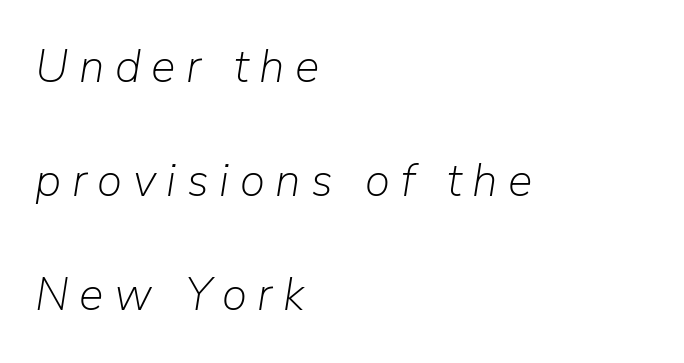
{"italic": "yes", "lean": "right", "slant_degrees": 9, "bold": "no", "weight": "light", "width": "normal", "stroke_contrast": "low", "x_height": "medium", "monospaced": "no", "underline": "no", "align": "left", "line_spacing": "loose", "line_spacing_ratio": 2.48, "letter_spacing": "wide", "letter_spacing_em": 0.23, "glyph_px": 46}
